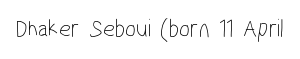
The image shows 26 px text type; set normal letter spacing, not underlined.
